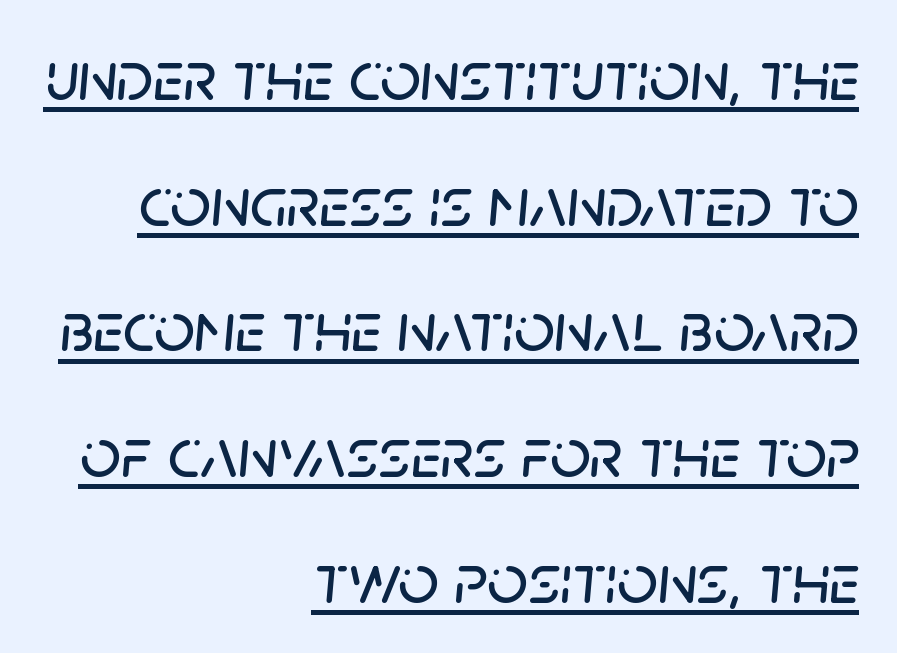
Q: Is the text italic (slanted)? A: Yes, it leans right by about 5 degrees.
Q: Is the text underlined? A: Yes.
Q: How is the paragraph aligned? A: Right-aligned.
Q: Is the spacing between letters normal or unusually wide? A: Normal.
Q: Width (condensed, normal, or wide)? A: Normal.
Q: Stroke contrast? A: Low.
Q: x-height? A: Large.
Q: Monospaced? A: No.
